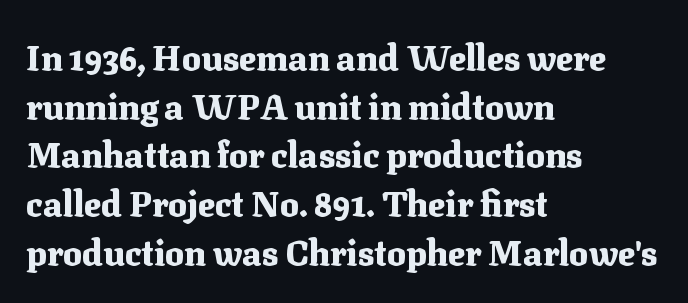
Every row of glyphs begins at an identical x-position on the left. Nobody drew a line under any word here. Note the varied advance widths — an 'i' is clearly narrower than an 'm'. Vertical strokes here are truly vertical.
